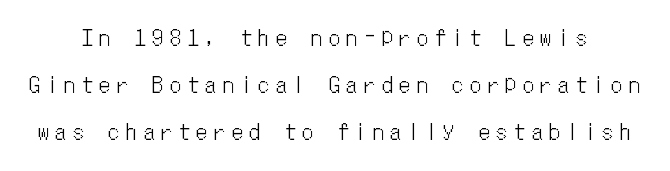
The image shows 21 px text type, upright; set loose line spacing (2.24x), unusually wide letter spacing (+0.34 em), not underlined.
